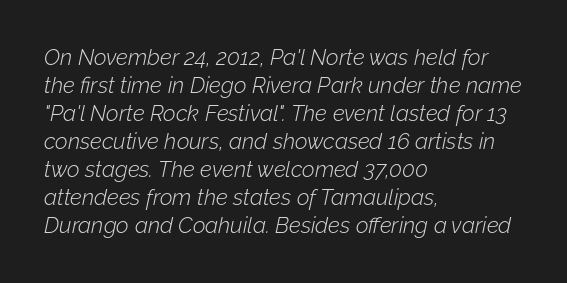
Q: Is the text bold? A: No.
Q: Is the text italic (slanted)? A: Yes, it leans right by about 12 degrees.
Q: Is the text underlined? A: No.
Q: How is the paragraph aligned? A: Left-aligned.
Q: Is the spacing between letters normal or unusually wide? A: Normal.
Q: Is the spacing between lines tight, normal or loose? A: Normal.
